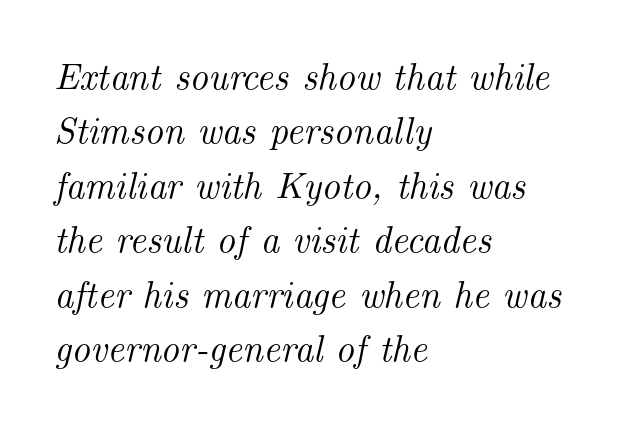
The image shows 37 px serif type, italic (leaning right); set left-aligned, normal line spacing (1.47x), normal letter spacing, not underlined; medium stroke contrast and a small x-height.
